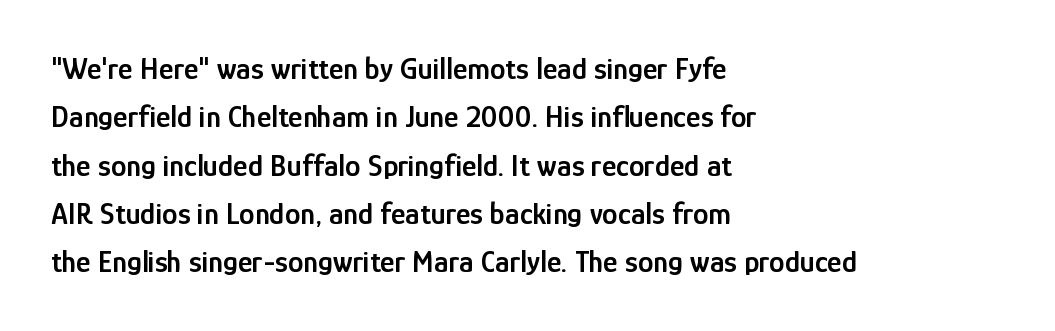
Q: Is the text bold? A: Semi-bold.
Q: Is the text italic (slanted)? A: No, it is upright.
Q: Is the typeface a serif or a sans-serif typeface? A: Sans-serif.
Q: Is the text underlined? A: No.
Q: How is the paragraph aligned? A: Left-aligned.
Q: Is the spacing between letters normal or unusually wide? A: Normal.
Q: Is the spacing between lines tight, normal or loose? A: Normal.
Q: Width (condensed, normal, or wide)? A: Condensed.
Q: Stroke contrast? A: Low.
Q: x-height? A: Medium.
Q: Monospaced? A: No.
